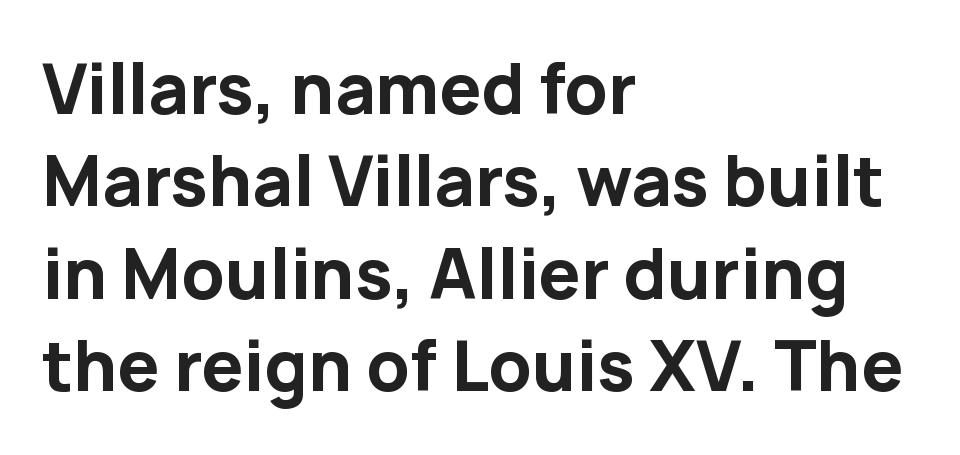
Grotesque or geometric, the face here clearly has no serifs. The paragraph has a hard left edge and a soft right edge. Think of a printed novel: that variable character pitch is what you see here. Unlike italic type, these characters show no tilt at all.
